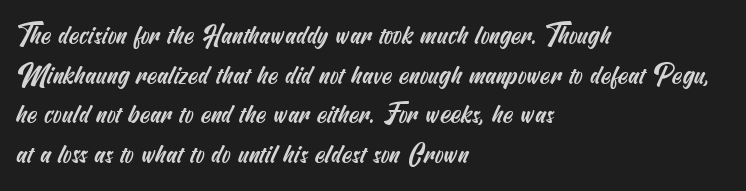
The passage shown is not underscored anywhere. Regarding leading, the lines here are spaced in the standard way. Line starts are locked; line ends wander. No extra tracking has been applied to these lines.
